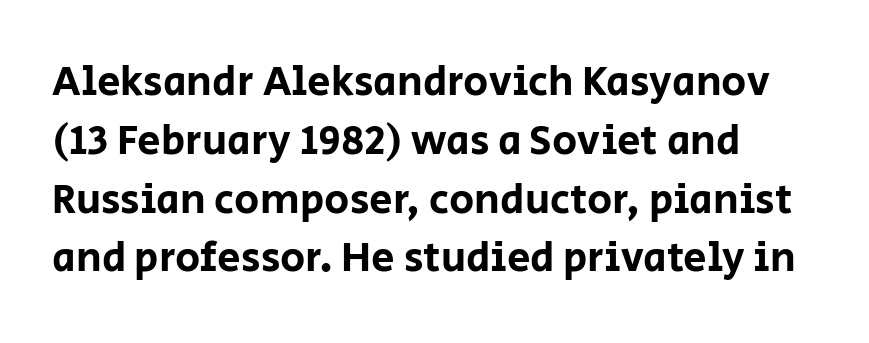
Q: Is the text italic (slanted)? A: No, it is upright.
Q: Is the typeface a serif or a sans-serif typeface? A: Sans-serif.
Q: Is the text underlined? A: No.
Q: Is the spacing between letters normal or unusually wide? A: Normal.
Q: Is the spacing between lines tight, normal or loose? A: Normal.
Q: Width (condensed, normal, or wide)? A: Normal.
Q: Stroke contrast? A: Low.
Q: x-height? A: Large.
Q: Monospaced? A: No.
